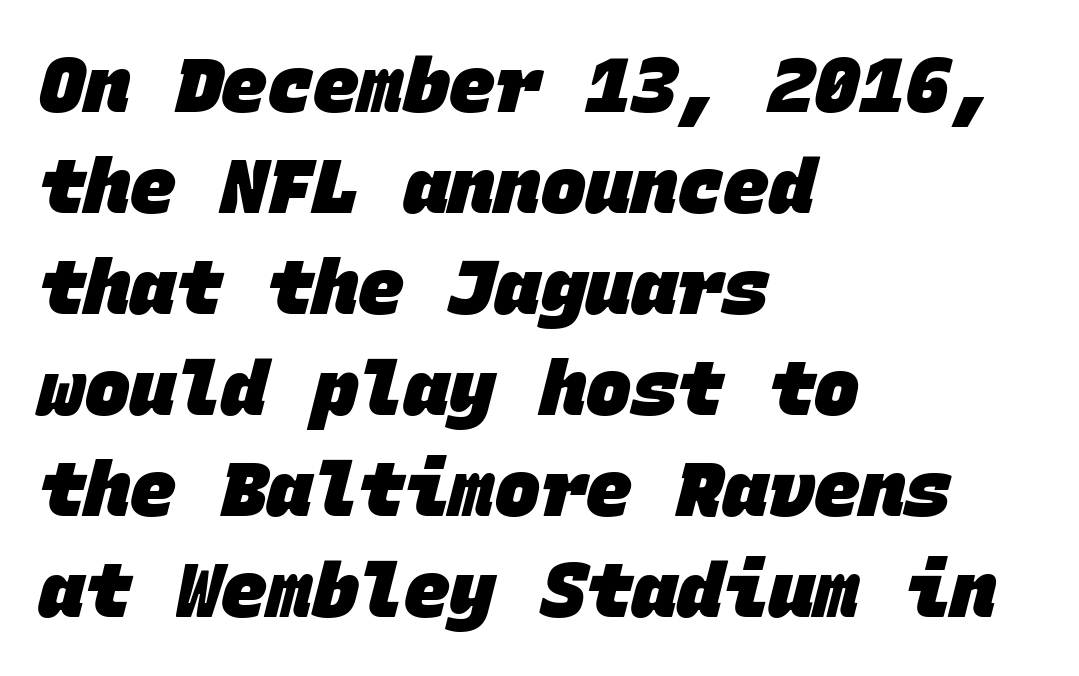
Thick stems and heavy bowls — unmistakably bold. Type without underlining. Each new line begins a customary step beneath the previous one. Every row of glyphs begins at an identical x-position on the left. This sample has the even, mechanical cadence of fixed-width lettering.
